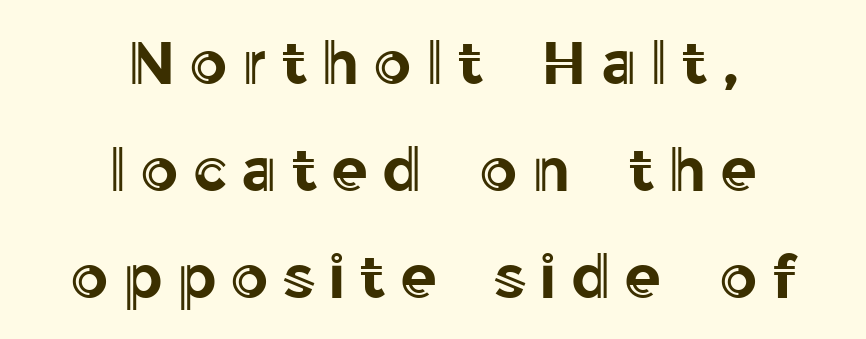
The image shows 60 px text type, upright; set centered, line spacing 1.78x, unusually wide letter spacing (+0.23 em), not underlined; a medium x-height.
